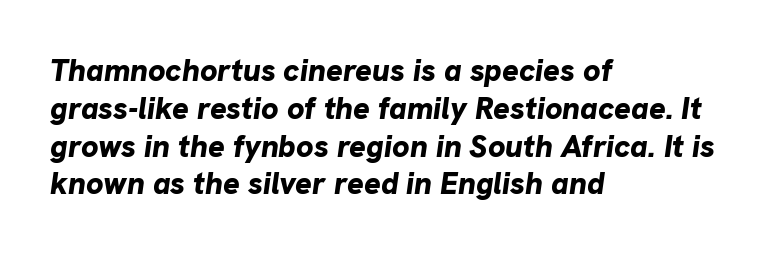
{"italic": "yes", "lean": "right", "slant_degrees": 8, "bold": "yes", "weight": "bold", "width": "normal", "stroke_contrast": "low", "x_height": "medium", "monospaced": "no", "underline": "no", "align": "left", "line_spacing_ratio": 1.22, "letter_spacing": "normal", "letter_spacing_em": 0.0, "glyph_px": 31}
